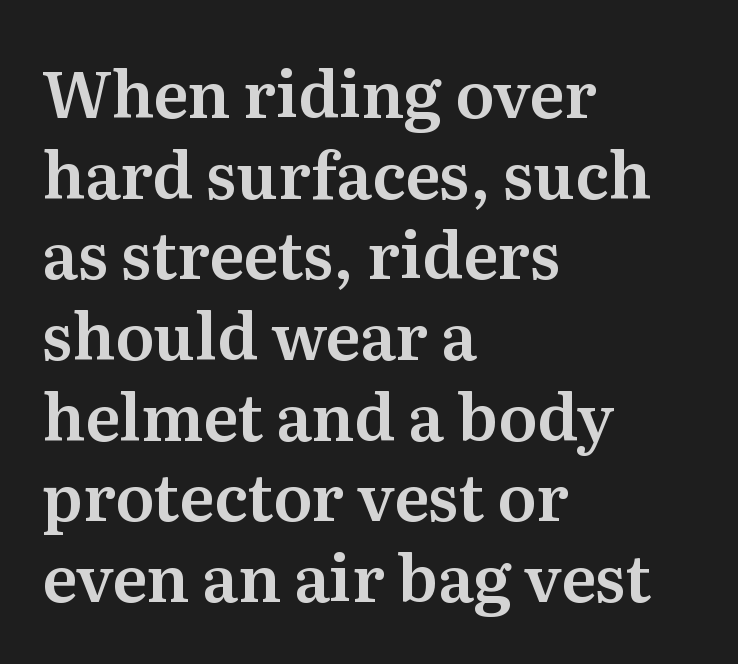
Q: Is the text italic (slanted)? A: No, it is upright.
Q: Is the typeface a serif or a sans-serif typeface? A: Serif.
Q: Is the text underlined? A: No.
Q: How is the paragraph aligned? A: Left-aligned.
Q: Is the spacing between letters normal or unusually wide? A: Normal.
Q: Is the spacing between lines tight, normal or loose? A: Normal.
Q: Width (condensed, normal, or wide)? A: Normal.
Q: Stroke contrast? A: Medium.
Q: x-height? A: Medium.
Q: Monospaced? A: No.
